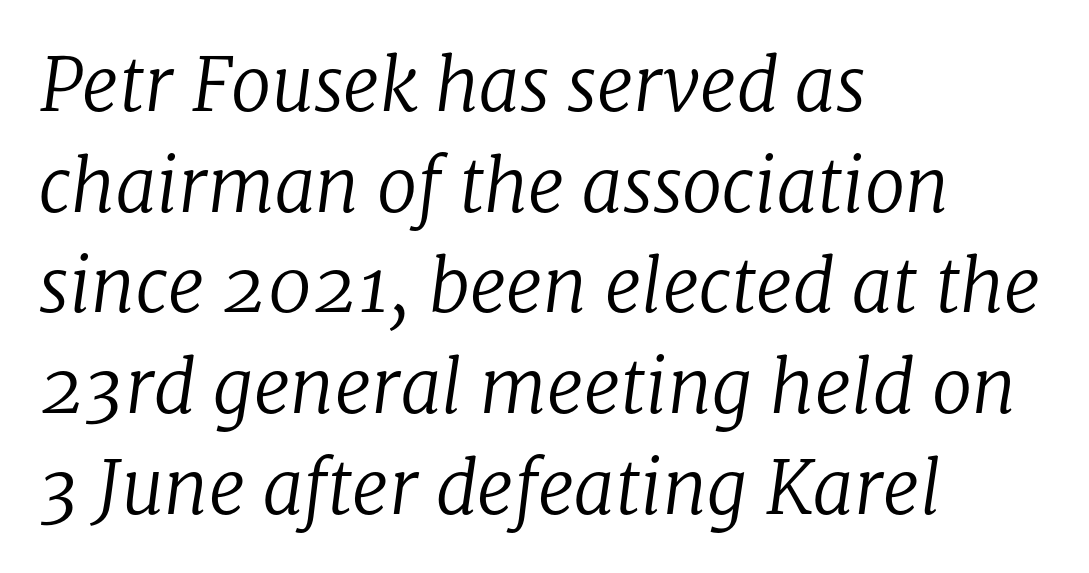
{"serif": "yes", "italic": "yes", "lean": "right", "slant_degrees": 8, "bold": "no", "weight": "regular", "width": "normal", "stroke_contrast": "low", "x_height": "medium", "monospaced": "no", "underline": "no", "align": "left", "line_spacing": "normal", "line_spacing_ratio": 1.38, "letter_spacing": "normal", "letter_spacing_em": 0.0, "glyph_px": 73}
